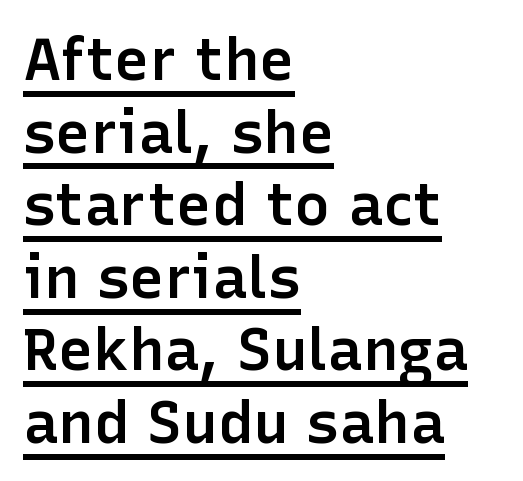
Q: Is the text bold? A: Semi-bold.
Q: Is the text italic (slanted)? A: No, it is upright.
Q: Is the typeface a serif or a sans-serif typeface? A: Sans-serif.
Q: Is the text underlined? A: Yes.
Q: How is the paragraph aligned? A: Left-aligned.
Q: Is the spacing between letters normal or unusually wide? A: Normal.
Q: Width (condensed, normal, or wide)? A: Normal.
Q: Stroke contrast? A: Low.
Q: x-height? A: Medium.
Q: Monospaced? A: No.
